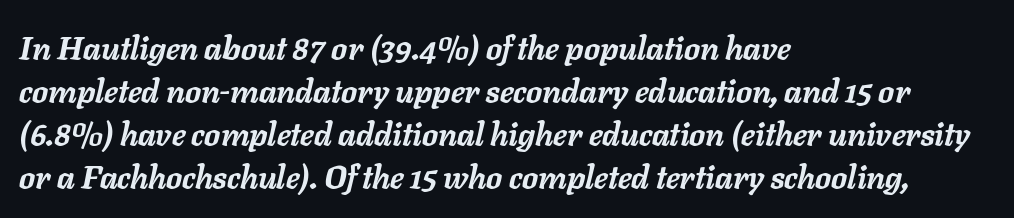
{"italic": "yes", "lean": "right", "slant_degrees": 11, "bold": "yes", "weight": "semibold", "width": "normal", "stroke_contrast": "low", "x_height": "medium", "monospaced": "no", "underline": "no", "align": "left", "line_spacing": "normal", "line_spacing_ratio": 1.34, "letter_spacing": "normal", "letter_spacing_em": 0.0, "glyph_px": 32}
